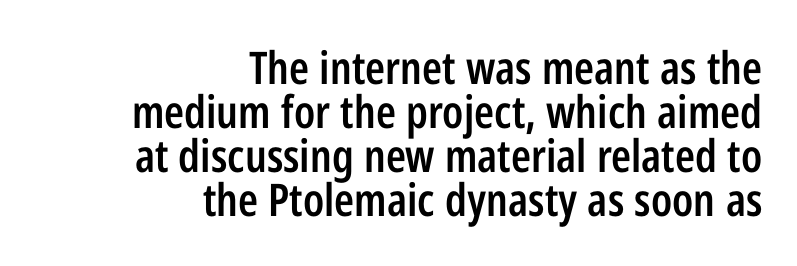
{"serif": "no", "italic": "no", "bold": "semi", "weight": "semibold", "width": "condensed", "stroke_contrast": "low", "x_height": "medium", "monospaced": "no", "underline": "no", "align": "right", "line_spacing": "tight", "line_spacing_ratio": 0.98, "letter_spacing": "normal", "letter_spacing_em": 0.0, "glyph_px": 45}
